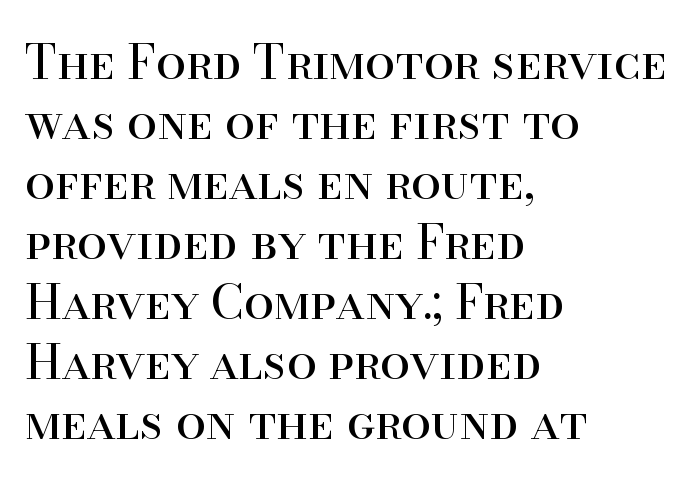
The image shows 48 px regular-weight serif type, upright; set left-aligned, normal line spacing (1.25x), normal letter spacing, not underlined; high stroke contrast and a small x-height.
